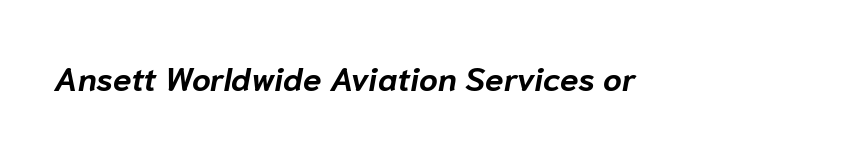
{"italic": "yes", "lean": "right", "slant_degrees": 10, "bold": "yes", "weight": "bold", "width": "normal", "stroke_contrast": "low", "x_height": "medium", "monospaced": "no", "underline": "no", "letter_spacing": "normal", "letter_spacing_em": 0.0, "glyph_px": 33}
